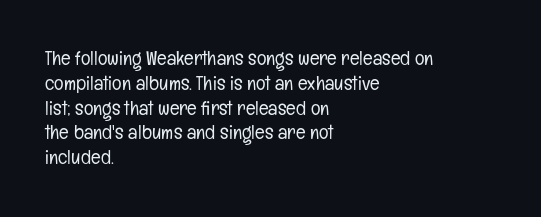
The image shows 20 px text type, upright; set left-aligned, line spacing 1.24x, normal letter spacing, not underlined.
